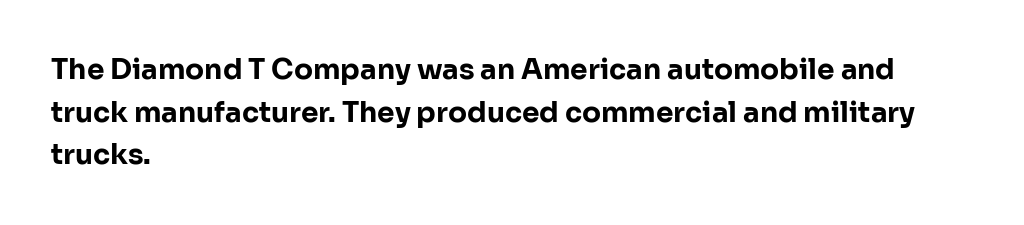
{"serif": "no", "italic": "no", "bold": "yes", "weight": "bold", "width": "normal", "stroke_contrast": "low", "x_height": "medium", "monospaced": "no", "underline": "no", "align": "left", "line_spacing": "normal", "line_spacing_ratio": 1.52, "letter_spacing": "normal", "letter_spacing_em": 0.0, "glyph_px": 28}
